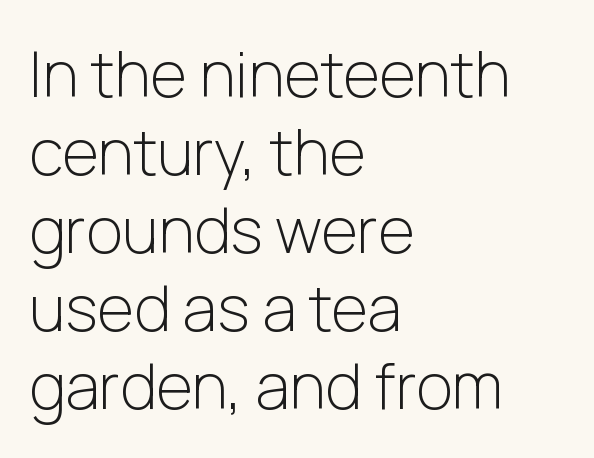
{"serif": "no", "italic": "no", "bold": "no", "weight": "light", "width": "normal", "stroke_contrast": "low", "x_height": "medium", "monospaced": "no", "underline": "no", "align": "left", "line_spacing_ratio": 1.24, "letter_spacing": "normal", "letter_spacing_em": 0.0, "glyph_px": 63}
